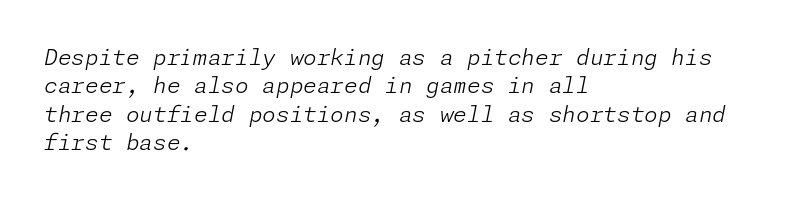
{"italic": "yes", "lean": "right", "slant_degrees": 11, "bold": "no", "underline": "no", "align": "left", "line_spacing": "normal", "line_spacing_ratio": 1.29, "letter_spacing": "normal", "letter_spacing_em": 0.0, "glyph_px": 22}
